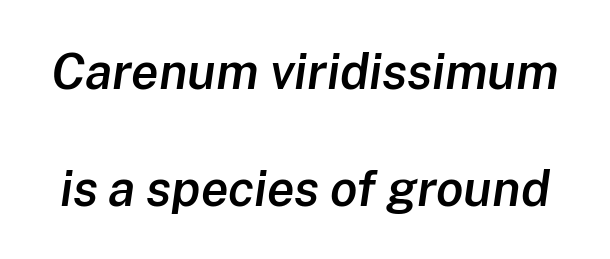
Glyph-to-glyph distance matches everyday printed text. The specimen omits any rule beneath the text block's lines. Is the type slanted? Yes — the strokes lean at a clear angle. Baseline-to-baseline distance is far greater than the letter height. Does the weight exceed regular? Yes, but only to semibold.
